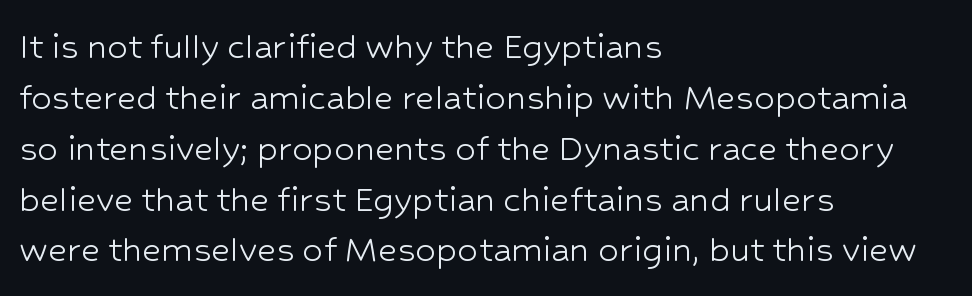
{"serif": "no", "italic": "no", "bold": "no", "weight": "light", "width": "normal", "stroke_contrast": "low", "x_height": "medium", "monospaced": "no", "underline": "no", "align": "left", "line_spacing_ratio": 1.24, "letter_spacing": "normal", "letter_spacing_em": 0.0, "glyph_px": 41}
